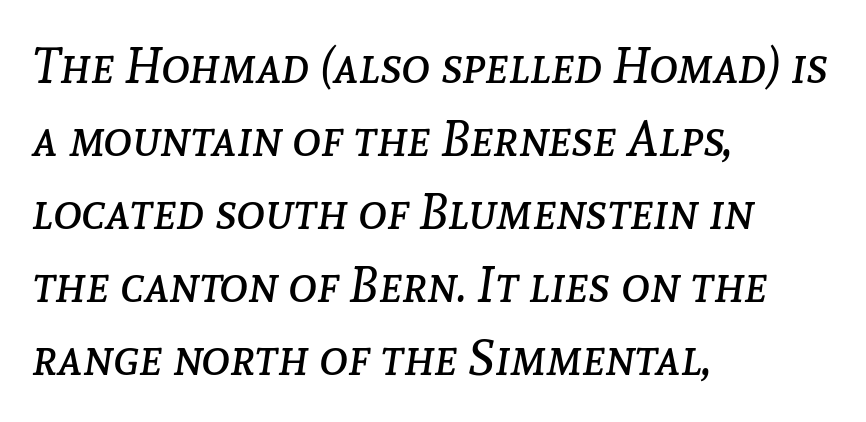
{"italic": "yes", "lean": "right", "slant_degrees": 8, "bold": "no", "weight": "regular", "width": "normal", "stroke_contrast": "low", "x_height": "medium", "monospaced": "no", "underline": "no", "align": "left", "line_spacing": "normal", "line_spacing_ratio": 1.49, "letter_spacing": "normal", "letter_spacing_em": 0.0, "glyph_px": 49}
